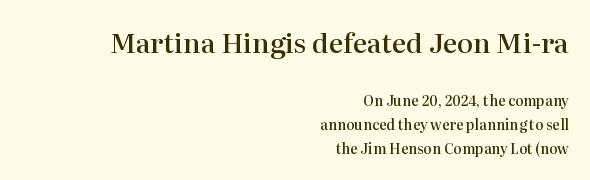
Q: Is the text bold? A: Semi-bold.
Q: Is the text italic (slanted)? A: No, it is upright.
Q: Is the text underlined? A: No.
Q: How is the paragraph aligned? A: Right-aligned.
Q: Is the spacing between letters normal or unusually wide? A: Normal.
Q: Which block of text is set in a larger size, the first (top) or the second (bottom)? A: The first (top) one.
